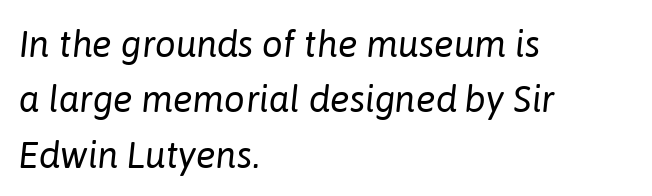
Q: Is the text bold? A: No.
Q: Is the text italic (slanted)? A: Yes, it leans right by about 6 degrees.
Q: Is the text underlined? A: No.
Q: How is the paragraph aligned? A: Left-aligned.
Q: Is the spacing between letters normal or unusually wide? A: Normal.
Q: Is the spacing between lines tight, normal or loose? A: Normal.
Q: Width (condensed, normal, or wide)? A: Normal.
Q: Stroke contrast? A: Low.
Q: x-height? A: Medium.
Q: Monospaced? A: No.
